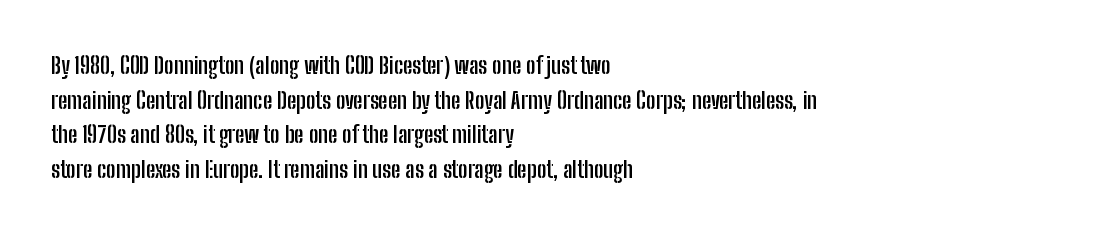
Every stem runs plumb, perpendicular to the baseline. The typesetting leans heavy: a genuine bold. Anything drawn beneath the words? Only blank space. The paragraph shown leans on its left margin. In terms of letterspacing, this is plain default setting. The space between consecutive lines is moderate.
